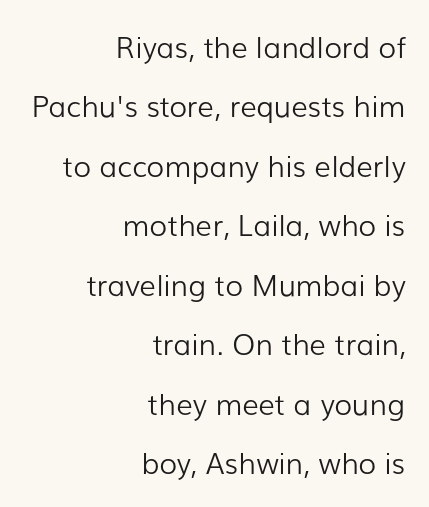
Q: Is the text bold? A: No.
Q: Is the text italic (slanted)? A: No, it is upright.
Q: Is the typeface a serif or a sans-serif typeface? A: Sans-serif.
Q: Is the text underlined? A: No.
Q: How is the paragraph aligned? A: Right-aligned.
Q: Is the spacing between letters normal or unusually wide? A: Normal.
Q: Is the spacing between lines tight, normal or loose? A: Loose.
Q: Width (condensed, normal, or wide)? A: Normal.
Q: Stroke contrast? A: Low.
Q: x-height? A: Medium.
Q: Monospaced? A: No.
